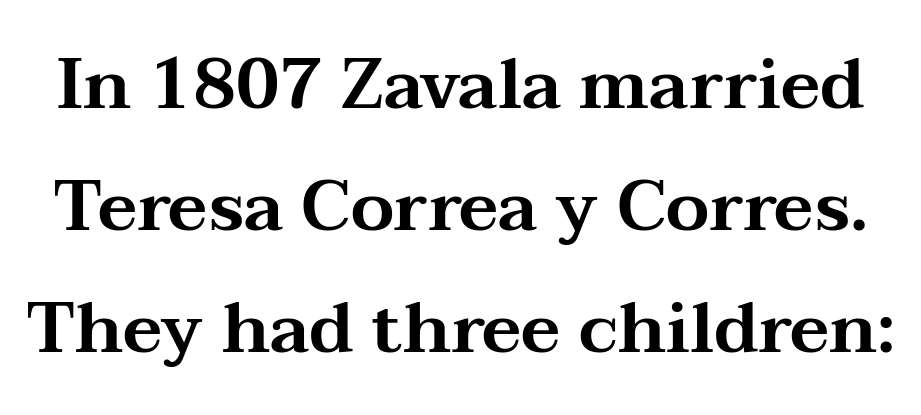
Q: Is the text italic (slanted)? A: No, it is upright.
Q: Is the typeface a serif or a sans-serif typeface? A: Serif.
Q: Is the text underlined? A: No.
Q: Is the spacing between letters normal or unusually wide? A: Normal.
Q: Width (condensed, normal, or wide)? A: Wide.
Q: Stroke contrast? A: Medium.
Q: x-height? A: Medium.
Q: Monospaced? A: No.
